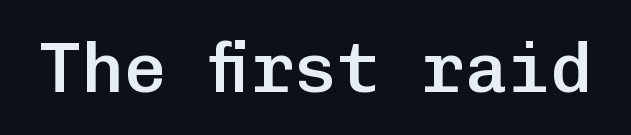
The image shows 71 px semibold sans-serif type, upright, monospaced; set normal letter spacing, not underlined; low stroke contrast and a medium x-height.
